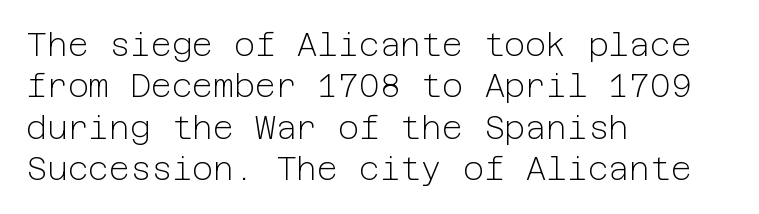
The rendering shows plain stroke endings on the letterforms — a sans-serif design. Is this a heavy cut? Hardly; it is regular or lighter. The baseline area is clear. Layout note: lines flush left.
